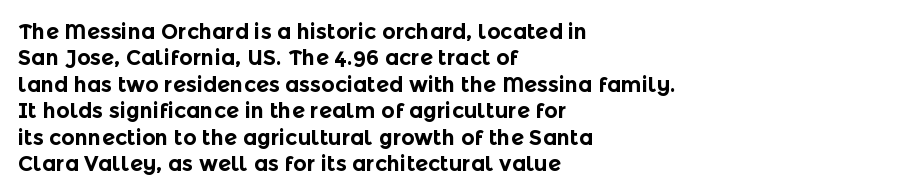
What weight is shown? A full bold with thick strokes. The lettering holds an erect, upright posture throughout. Plain, unruled lines of type. The rendering keeps characters at their native spacing. Leading: standard.
